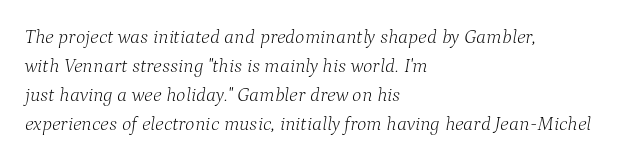
Q: Is the text bold? A: No.
Q: Is the text italic (slanted)? A: Yes, it leans right by about 9 degrees.
Q: Is the text underlined? A: No.
Q: How is the paragraph aligned? A: Left-aligned.
Q: Is the spacing between letters normal or unusually wide? A: Normal.
Q: Is the spacing between lines tight, normal or loose? A: Normal.
